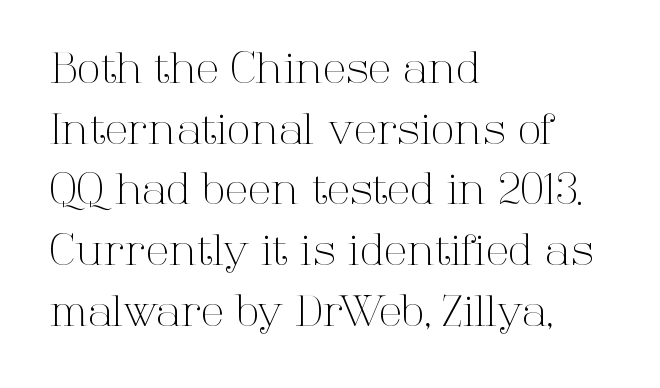
The image shows 43 px light serif type, upright; set left-aligned, normal line spacing (1.41x), normal letter spacing, not underlined; high stroke contrast and a medium x-height.
